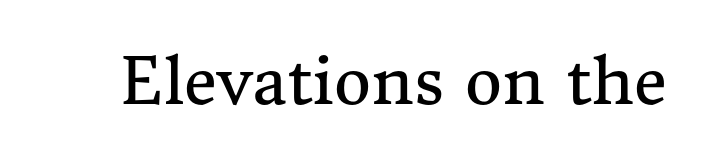
Q: Is the text bold? A: No.
Q: Is the text italic (slanted)? A: No, it is upright.
Q: Is the typeface a serif or a sans-serif typeface? A: Serif.
Q: Is the text underlined? A: No.
Q: Is the spacing between letters normal or unusually wide? A: Normal.
Q: Width (condensed, normal, or wide)? A: Normal.
Q: Stroke contrast? A: Medium.
Q: x-height? A: Medium.
Q: Monospaced? A: No.
